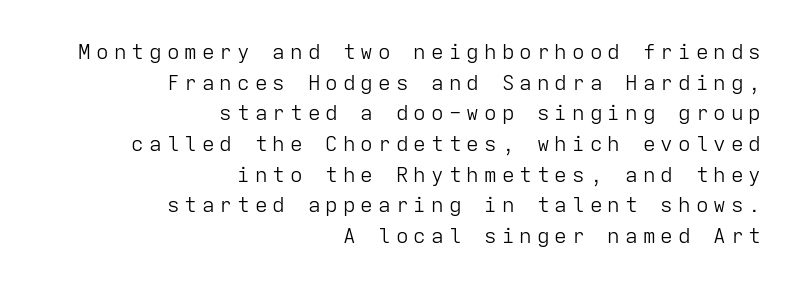
Reading down the column, the eye jumps a familiar distance to each next line. Weight: not bold — regular or lighter. The typesetter chose a ragged-left arrangement here. Glance below the letters and you will spot only blank space. The axis of the letterforms is exactly vertical.
